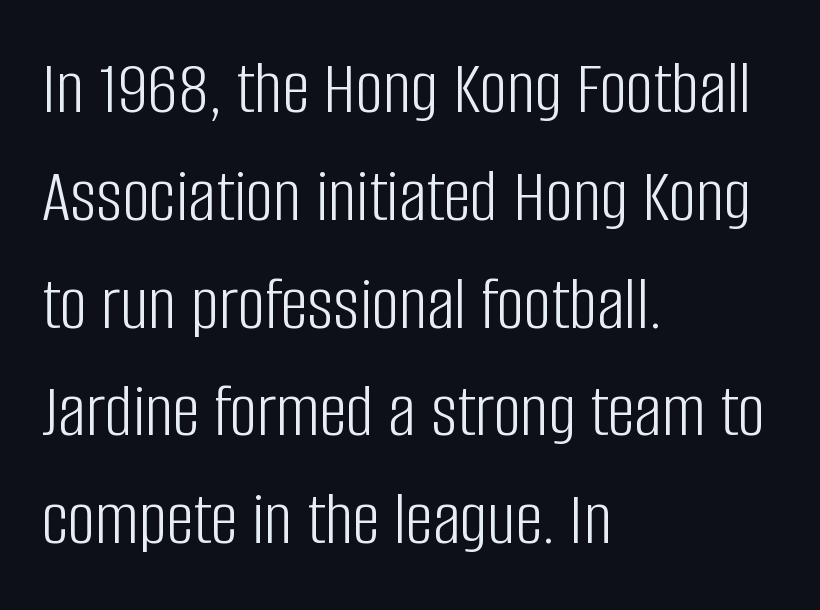
The image shows 77 px light, condensed sans-serif type, upright; set left-aligned, normal line spacing (1.4x), normal letter spacing, not underlined; low stroke contrast and a large x-height.
